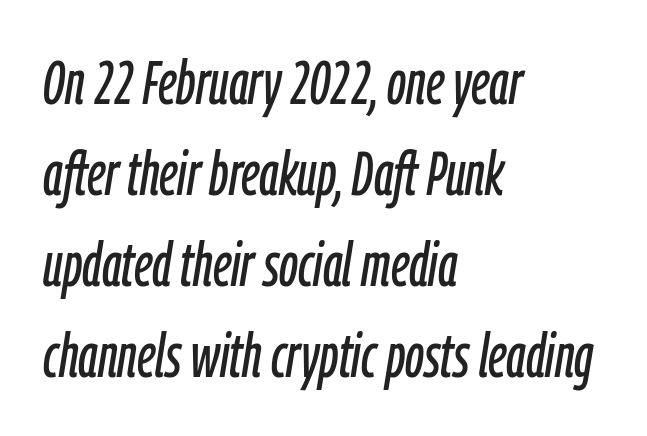
Q: Is the text italic (slanted)? A: Yes, it leans right by about 9 degrees.
Q: Is the text underlined? A: No.
Q: How is the paragraph aligned? A: Left-aligned.
Q: Is the spacing between letters normal or unusually wide? A: Normal.
Q: Is the spacing between lines tight, normal or loose? A: Normal.
Q: Width (condensed, normal, or wide)? A: Condensed.
Q: Stroke contrast? A: Low.
Q: x-height? A: Medium.
Q: Monospaced? A: No.
